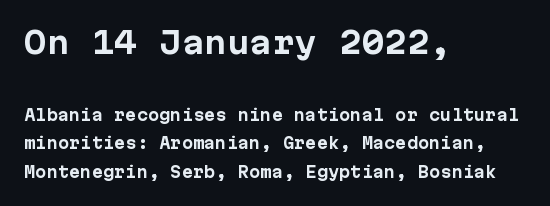
{"serif": "no", "italic": "no", "bold": "yes", "weight": "bold", "width": "normal", "stroke_contrast": "low", "x_height": "medium", "underline": "no", "align": "left", "line_spacing": "loose", "line_spacing_ratio": 1.92, "letter_spacing": "normal", "letter_spacing_em": 0.0, "larger_block": "first", "size_ratio": 2.0, "glyph_px": 30}
